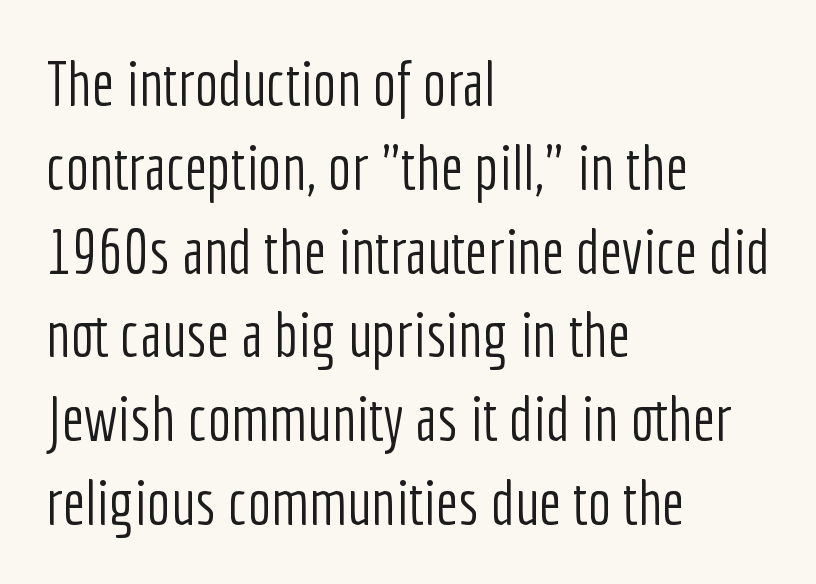
The image shows 63 px light, condensed sans-serif type, upright; set left-aligned, normal line spacing (1.33x), normal letter spacing, not underlined; low stroke contrast and a medium x-height.
